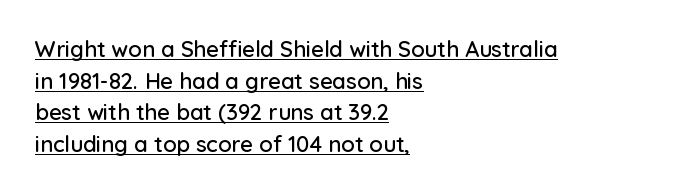
The image shows 22 px text type, upright; set left-aligned, normal line spacing (1.44x), normal letter spacing, underlined.
